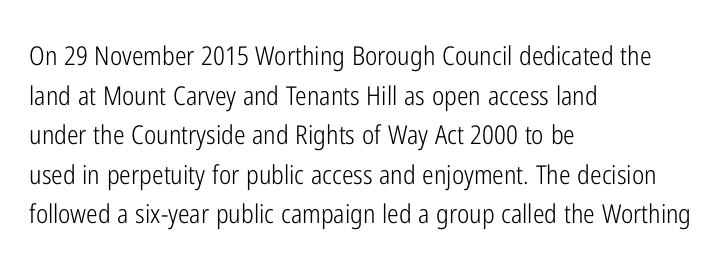
The block of text has a typical density, with ordinary space between rows. The line texture is even and compact thanks to regular tracking. Nothing heavy about these letters — not bold at all. Which margin do the lines hug? The left one — the right edge is uneven.
